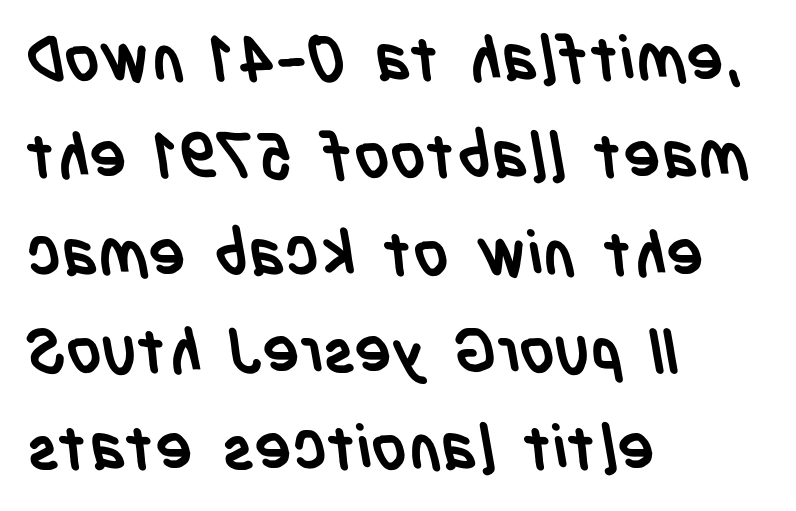
Q: Is the text bold? A: Yes.
Q: Is the typeface a serif or a sans-serif typeface? A: Sans-serif.
Q: Is the text underlined? A: No.
Q: How is the paragraph aligned? A: Left-aligned.
Q: Is the spacing between letters normal or unusually wide? A: Normal.
Q: Is the spacing between lines tight, normal or loose? A: Normal.
Q: Width (condensed, normal, or wide)? A: Condensed.
Q: Stroke contrast? A: Low.
Q: x-height? A: Large.
Q: Monospaced? A: No.
